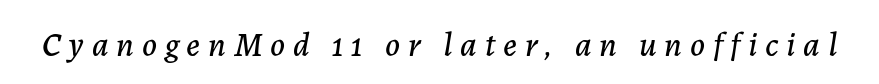
Each letter keeps its own natural width here, so spacing adapts to shape. This is oblique type, the kind used for emphasis or titles. Plain, unruled lines of type. Tracking value appears strongly positive — letters spread wide.
